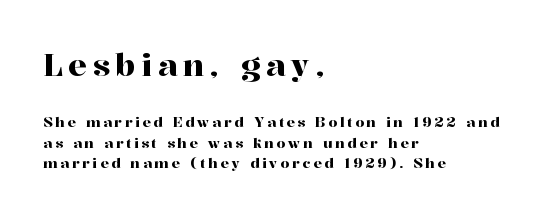
{"serif": "yes", "italic": "no", "width": "normal", "stroke_contrast": "high", "x_height": "medium", "monospaced": "no", "underline": "no", "align": "left", "line_spacing": "normal", "line_spacing_ratio": 1.44, "larger_block": "first", "size_ratio": 2.21, "glyph_px": 31}
